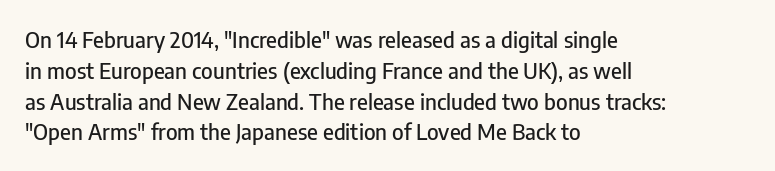
{"italic": "no", "underline": "no", "align": "left", "line_spacing": "normal", "line_spacing_ratio": 1.4, "letter_spacing": "normal", "letter_spacing_em": 0.0, "glyph_px": 22}
